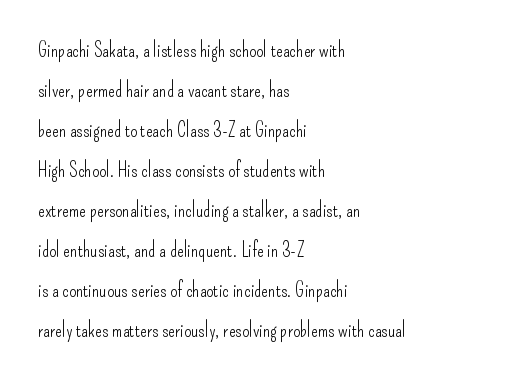
It's the straight-up-and-down kind of type. No word sits above an underline. One-word summary of the alignment: left. Vertical stems look standard width or narrower in stroke. In terms of letterspacing, this is plain default setting. Widely set lines give the paragraph a tall, airy silhouette.
